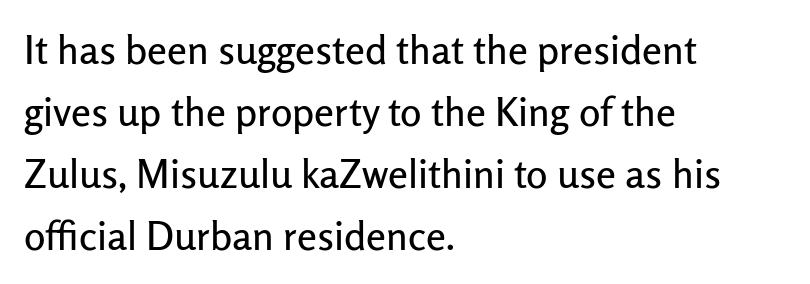
Q: Is the text italic (slanted)? A: No, it is upright.
Q: Is the typeface a serif or a sans-serif typeface? A: Sans-serif.
Q: Is the text underlined? A: No.
Q: How is the paragraph aligned? A: Left-aligned.
Q: Is the spacing between letters normal or unusually wide? A: Normal.
Q: Is the spacing between lines tight, normal or loose? A: Normal.
Q: Width (condensed, normal, or wide)? A: Normal.
Q: Stroke contrast? A: Low.
Q: x-height? A: Medium.
Q: Monospaced? A: No.
